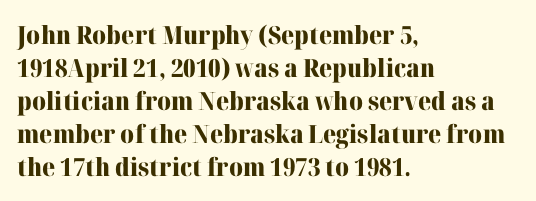
A full-strength bold gives these letters their thick strokes. The gaps between neighbouring characters are ordinary and unremarkable. The lines sit at an ordinary, default distance from one another. Descender tails drop into unmarked territory.
